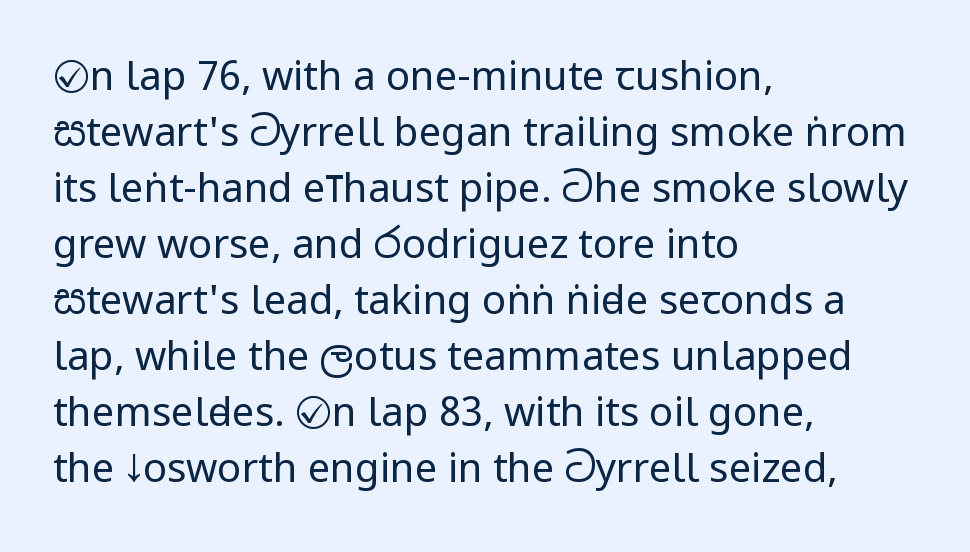
The image shows 40 px regular-weight, condensed sans-serif type, upright; set left-aligned, normal line spacing (1.4x), normal letter spacing, not underlined; low stroke contrast.
